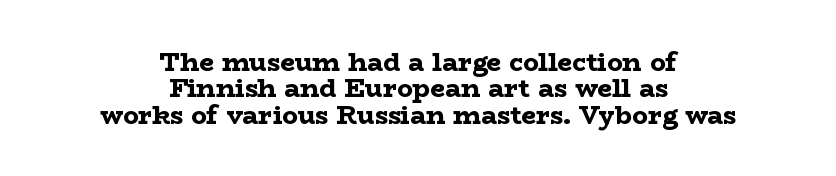
How would I describe the line gaps? Narrow and economical. The setting favours the middle, as headings and verse often do. Heavy-handed strokes throughout: this text is bold. Honestly, the letter spacing is just normal — you wouldn't notice it. Posture: straight, roman, zero tilt. The glyphs are unaccompanied by any horizontal stroke below them.
